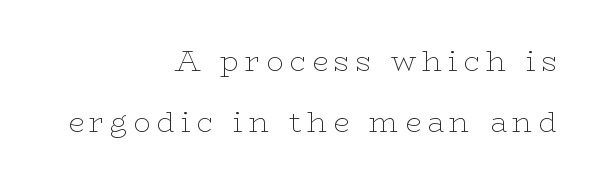
The image shows 29 px thin, wide serif type, upright; set right-aligned, loose line spacing (2.12x), unusually wide letter spacing (+0.2 em), not underlined; low stroke contrast and a medium x-height.
